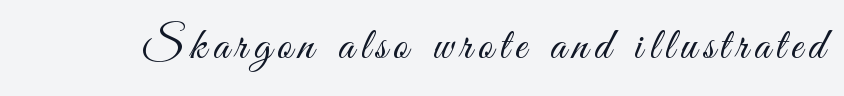
Q: Is the text bold? A: No.
Q: Is the text italic (slanted)? A: Yes.
Q: Is the typeface a serif or a sans-serif typeface? A: Sans-serif.
Q: Is the text underlined? A: No.
Q: Width (condensed, normal, or wide)? A: Condensed.
Q: Stroke contrast? A: Medium.
Q: x-height? A: Small.
Q: Monospaced? A: No.
